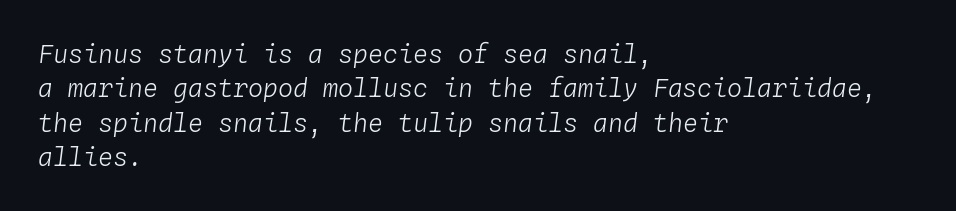
Q: Is the text bold? A: No.
Q: Is the text italic (slanted)? A: Yes, it leans right by about 4 degrees.
Q: Is the text underlined? A: No.
Q: How is the paragraph aligned? A: Left-aligned.
Q: Is the spacing between letters normal or unusually wide? A: Normal.
Q: Is the spacing between lines tight, normal or loose? A: Normal.
